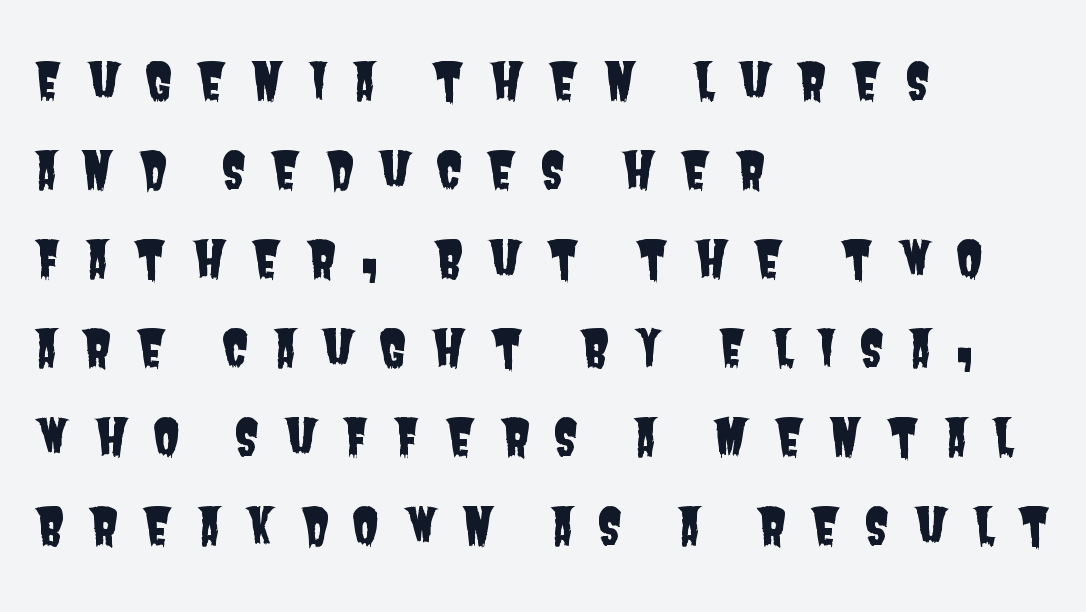
{"serif": "no", "width": "condensed", "stroke_contrast": "low", "x_height": "large", "monospaced": "no", "underline": "no", "align": "left", "line_spacing_ratio": 1.78, "letter_spacing": "wide", "letter_spacing_em": 0.47, "glyph_px": 50}
